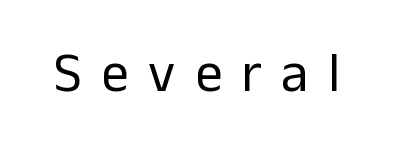
{"serif": "no", "italic": "no", "bold": "no", "weight": "regular", "width": "normal", "stroke_contrast": "low", "x_height": "medium", "monospaced": "no", "underline": "no", "letter_spacing": "wide", "letter_spacing_em": 0.35, "glyph_px": 55}
